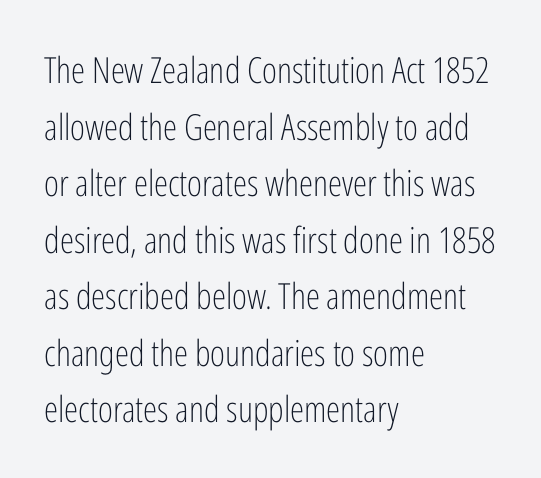
{"serif": "no", "italic": "no", "bold": "no", "weight": "light", "width": "condensed", "stroke_contrast": "low", "x_height": "medium", "monospaced": "no", "underline": "no", "align": "left", "line_spacing": "normal", "line_spacing_ratio": 1.57, "letter_spacing": "normal", "letter_spacing_em": 0.0, "glyph_px": 36}
